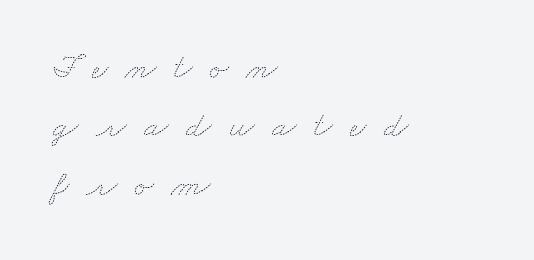
{"bold": "no", "weight": "thin", "width": "wide", "stroke_contrast": "medium", "x_height": "small", "monospaced": "no", "underline": "no", "align": "left", "line_spacing": "normal", "line_spacing_ratio": 1.62, "letter_spacing": "wide", "letter_spacing_em": 0.48, "glyph_px": 36}
